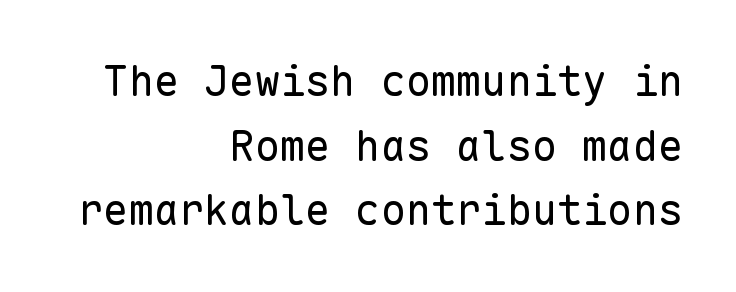
{"serif": "no", "italic": "no", "bold": "no", "weight": "regular", "width": "normal", "stroke_contrast": "low", "x_height": "medium", "monospaced": "yes", "underline": "no", "align": "right", "line_spacing": "normal", "line_spacing_ratio": 1.54, "letter_spacing": "normal", "letter_spacing_em": 0.0, "glyph_px": 42}
